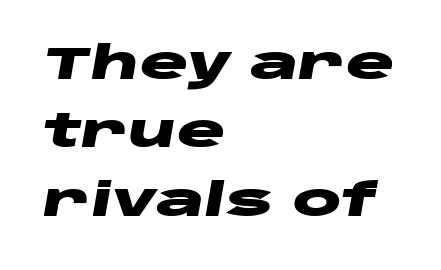
The image shows 45 px heavy, wide type, italic (leaning right); set left-aligned, normal line spacing (1.52x), normal letter spacing, not underlined; low stroke contrast and a large x-height.
